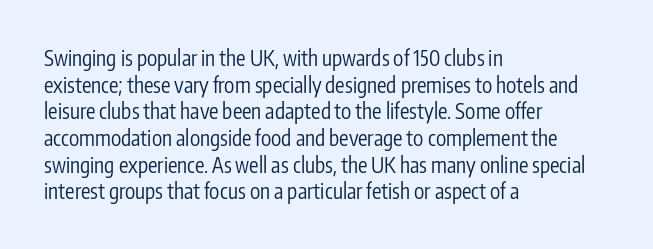
{"italic": "no", "bold": "no", "underline": "no", "align": "left", "line_spacing": "normal", "line_spacing_ratio": 1.27, "letter_spacing": "normal", "letter_spacing_em": 0.0, "glyph_px": 21}
